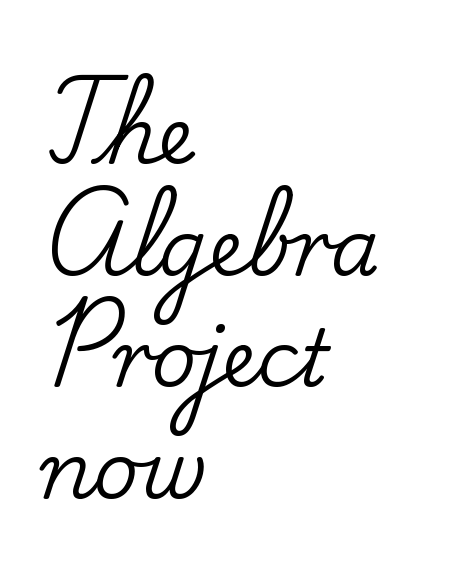
Just letters on the line, the space beneath them empty. The face used here is seriffed, in the tradition of book romans. The lines are quadded left. Quick note: interline space is typical.
